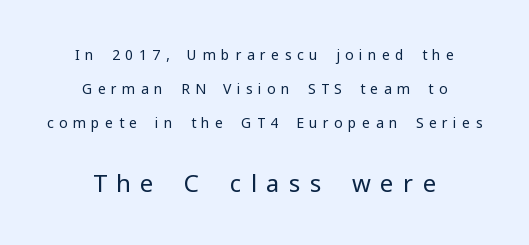
Style check: upright. The area under the type is left untouched. A typesetter would call this leading open, well beyond the default. Horizontal alignment here is central, giving a formal, balanced look. Size contrast runs from small at the top to large at the bottom.
